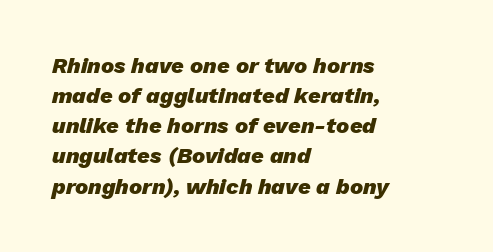
The image shows 22 px bold type, italic (leaning right); set left-aligned, normal line spacing (1.37x), normal letter spacing, not underlined.
